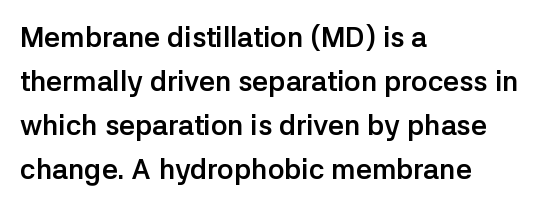
Notice how descenders clear the ascenders below comfortably — that's standard leading. Tall strokes in this sample are plumb rather than angled. The area under the type is left untouched. A typesetter would call this proportional, since set widths differ per character.
